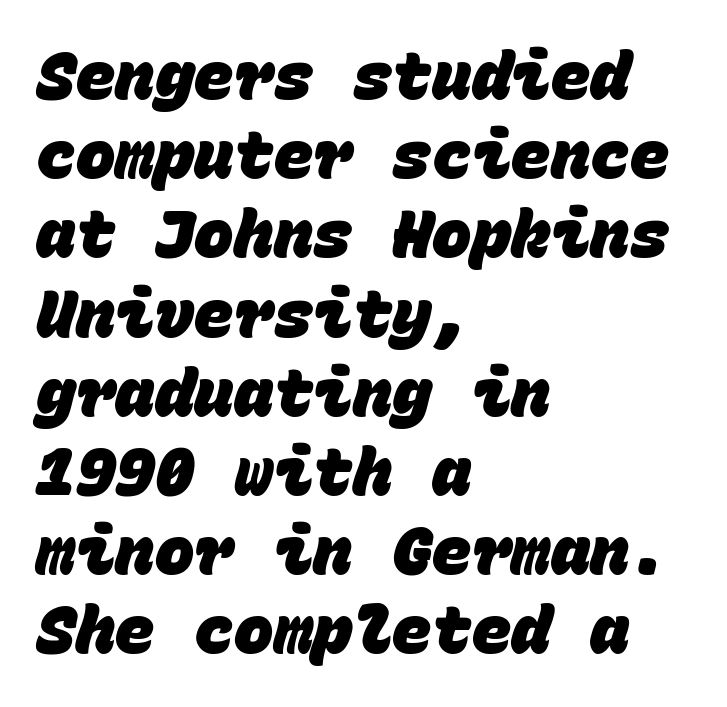
{"serif": "no", "bold": "yes", "weight": "heavy", "width": "normal", "stroke_contrast": "low", "x_height": "large", "monospaced": "yes", "underline": "no", "align": "left", "line_spacing_ratio": 1.2, "letter_spacing": "normal", "letter_spacing_em": 0.0, "glyph_px": 66}
